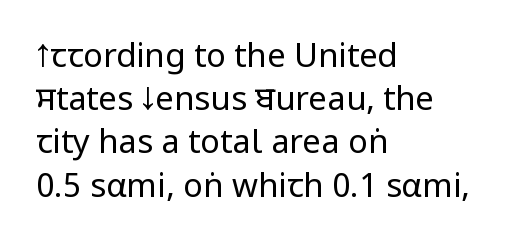
The image shows 33 px regular-weight, condensed sans-serif type, upright; set left-aligned, normal line spacing (1.31x), normal letter spacing, not underlined; low stroke contrast.
